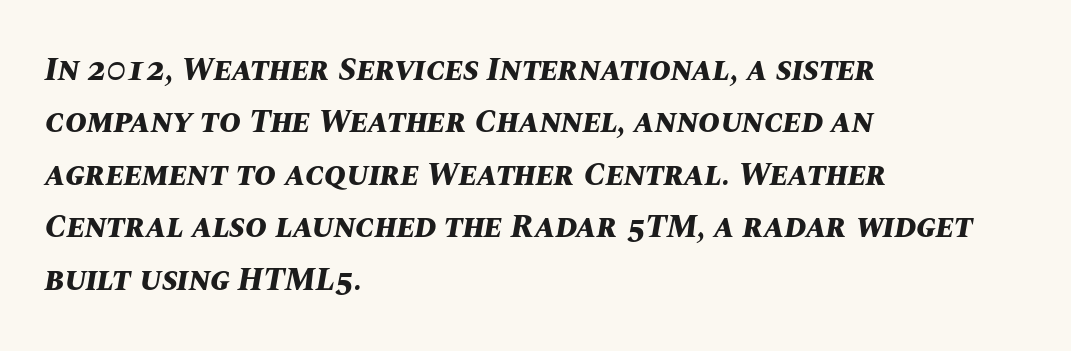
{"italic": "yes", "lean": "right", "slant_degrees": 10, "bold": "yes", "weight": "bold", "width": "normal", "stroke_contrast": "medium", "x_height": "large", "monospaced": "no", "underline": "no", "align": "left", "line_spacing": "normal", "line_spacing_ratio": 1.59, "letter_spacing": "normal", "letter_spacing_em": 0.0, "glyph_px": 33}
